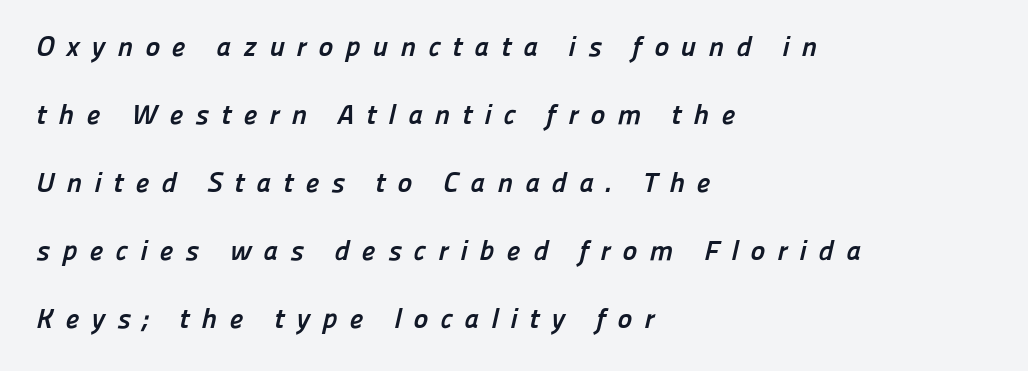
The image shows 28 px semibold sans-serif type; set left-aligned, loose line spacing (2.43x), unusually wide letter spacing (+0.43 em), not underlined; low stroke contrast and a medium x-height.
